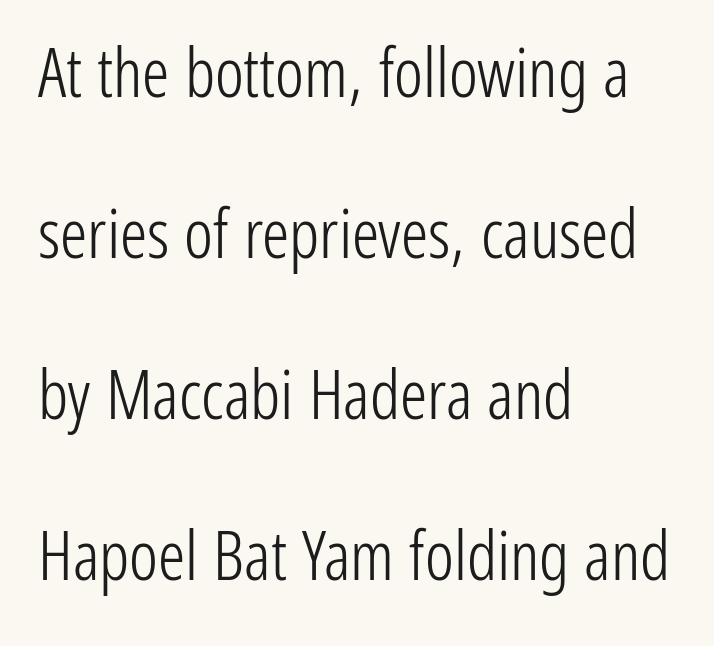
The font's upright variant was chosen for this text. Look at the bottom of the vertical strokes: they stop flat, with no serifs. Students, observe: this is what heavily led, spacious text looks like. Short and long lines alike share a common starting point at left. The strokes are not fattened; the text isn't bold.
